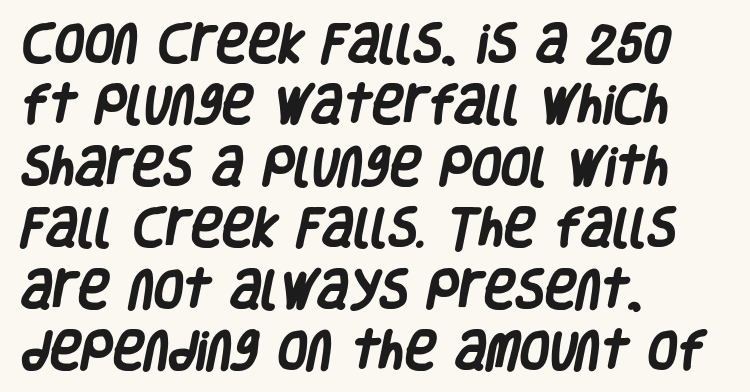
Evenly set lines give the paragraph a standard silhouette. The typeface chosen for these lines omits serifs. Compared with typical body copy, the letter spacing here is the same. Check the space under the baseline: it is left empty.
